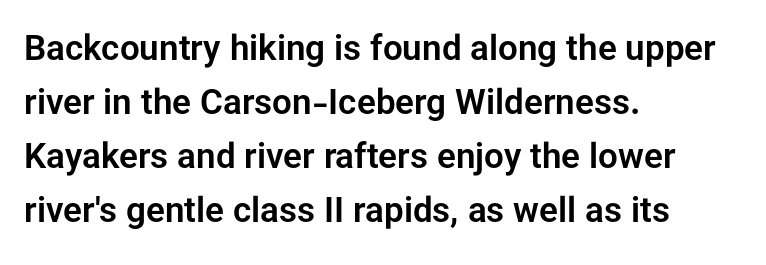
Compared with typical paragraphs, the rows here are spaced about the same. Beneath every word, the page is bare. I'd call this a sans setting — the letters go barefoot. In terms of posture, this sample is upright. Varying glyph widths throughout — classic text-font behaviour.
